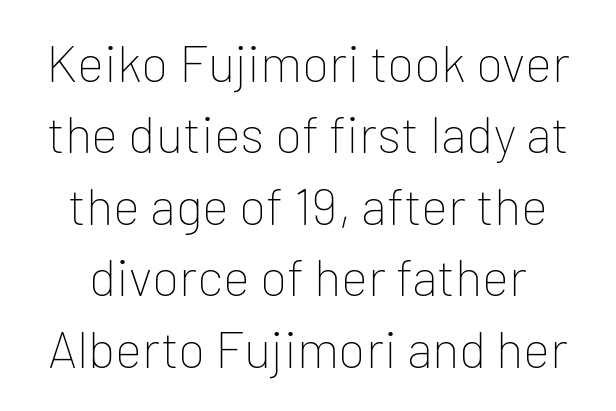
The image shows 51 px thin sans-serif type, upright; set normal line spacing (1.4x), normal letter spacing, not underlined; low stroke contrast and a medium x-height.
